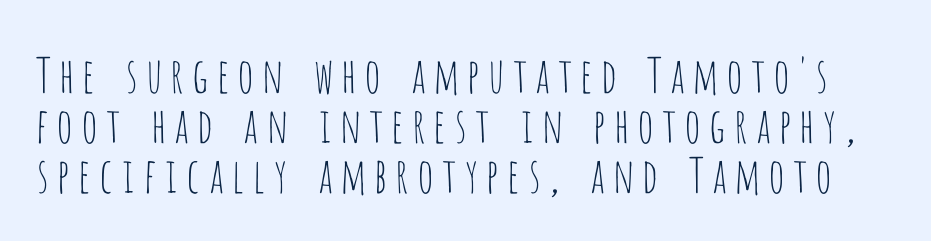
Every stem runs plumb, perpendicular to the baseline. The space between consecutive lines is stingy. Think standard paragraph weight, or any step lighter than that. This rendering employs a face without finishing strokes, i.e., a sans-serif. Has an underline been added? It has not.
